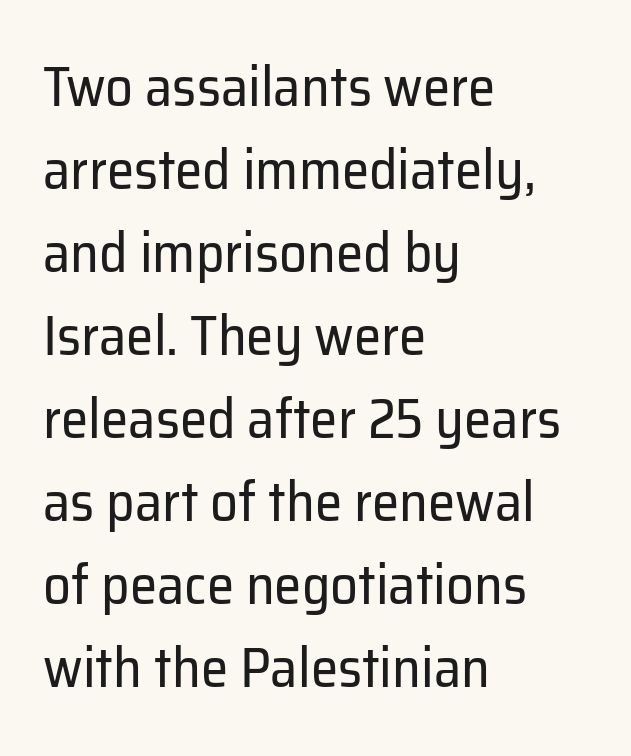
The image shows 55 px regular-weight sans-serif type, upright; set left-aligned, normal line spacing (1.51x), normal letter spacing, not underlined; low stroke contrast and a medium x-height.
